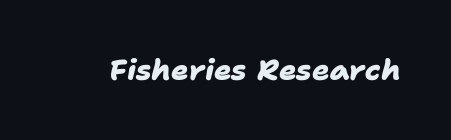
Descenders hang freely into open space. A dark, heavy texture on the line: the type is bold. Inter-character spacing is left at the font's built-in metrics. A typesetter would label this face a sans. Spacing verdict: proportional, widths tailored to each character.
